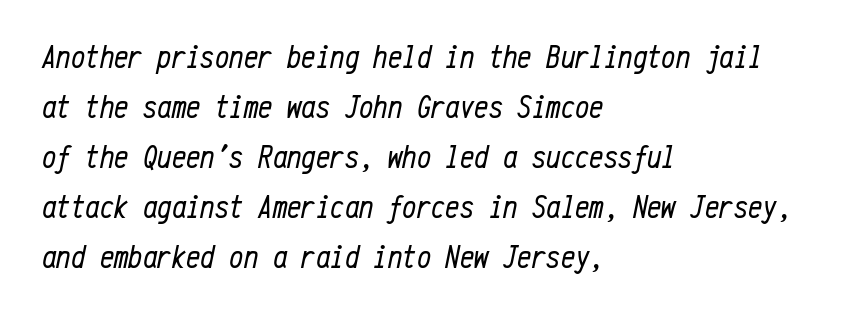
Q: Is the text bold? A: No.
Q: Is the text italic (slanted)? A: Yes, it leans right by about 12 degrees.
Q: Is the text underlined? A: No.
Q: How is the paragraph aligned? A: Left-aligned.
Q: Is the spacing between letters normal or unusually wide? A: Normal.
Q: Is the spacing between lines tight, normal or loose? A: Normal.
Q: Width (condensed, normal, or wide)? A: Condensed.
Q: Stroke contrast? A: Low.
Q: x-height? A: Medium.
Q: Monospaced? A: Yes.
